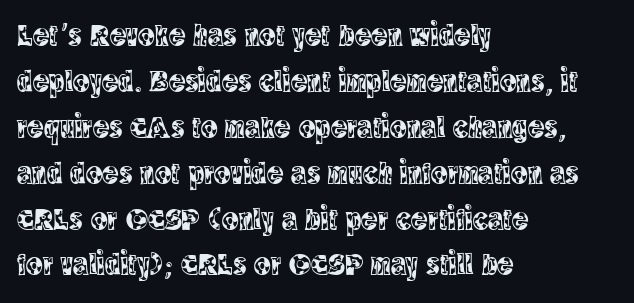
The image shows 31 px condensed serif type, upright; set left-aligned, normal line spacing (1.48x), normal letter spacing, not underlined; a large x-height.
